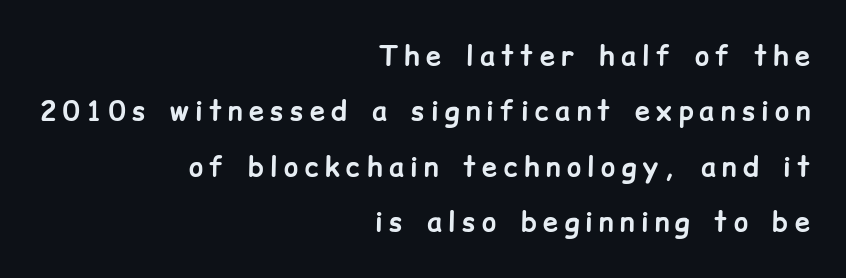
Q: Is the text bold? A: Yes.
Q: Is the text italic (slanted)? A: No, it is upright.
Q: Is the text underlined? A: No.
Q: How is the paragraph aligned? A: Right-aligned.
Q: Is the spacing between letters normal or unusually wide? A: Unusually wide.
Q: Is the spacing between lines tight, normal or loose? A: Loose.
